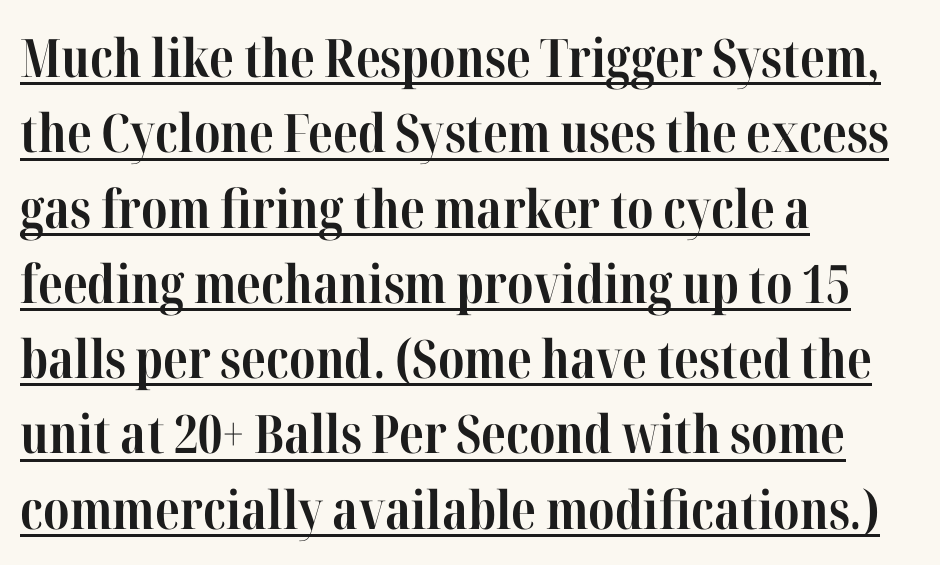
Each line starts at the same left margin while the right side varies. Caption: bold face, heavy strokes. Standard letterfit; no display-style spreading of the glyphs. A typographer would call this underscored text.
